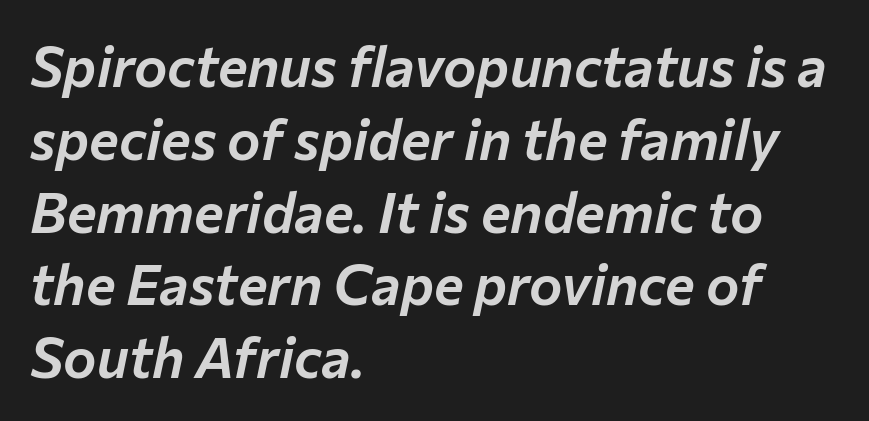
{"italic": "yes", "lean": "right", "slant_degrees": 12, "width": "normal", "stroke_contrast": "low", "x_height": "medium", "monospaced": "no", "underline": "no", "align": "left", "line_spacing": "normal", "line_spacing_ratio": 1.3, "letter_spacing": "normal", "letter_spacing_em": 0.0, "glyph_px": 56}
